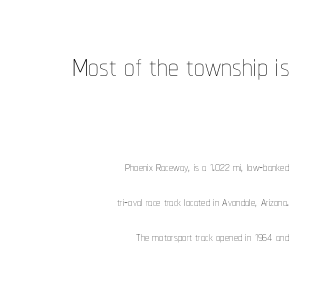
Q: Is the text bold? A: No.
Q: Is the text italic (slanted)? A: No, it is upright.
Q: Is the text underlined? A: No.
Q: How is the paragraph aligned? A: Right-aligned.
Q: Is the spacing between letters normal or unusually wide? A: Normal.
Q: Is the spacing between lines tight, normal or loose? A: Loose.
Q: Which block of text is set in a larger size, the first (top) or the second (bottom)? A: The first (top) one.
Q: Width (condensed, normal, or wide)? A: Condensed.
Q: Stroke contrast? A: Low.
Q: x-height? A: Medium.
Q: Monospaced? A: No.
